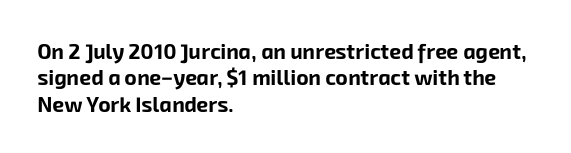
{"bold": "yes", "underline": "no", "align": "left", "line_spacing": "normal", "line_spacing_ratio": 1.26, "letter_spacing": "normal", "letter_spacing_em": 0.0, "glyph_px": 21}
